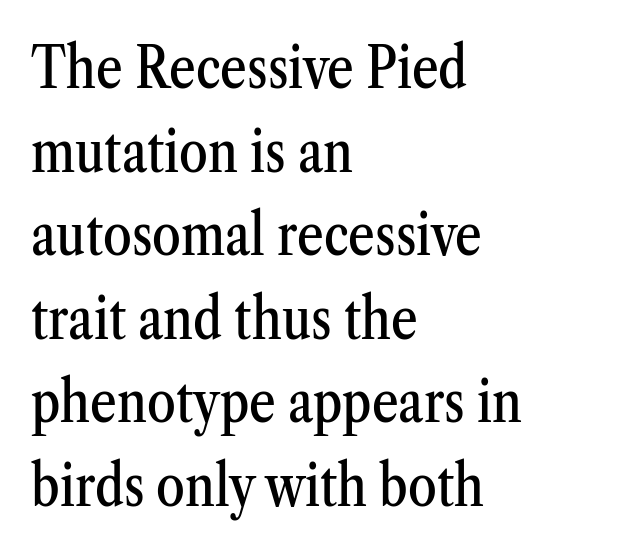
The letters advance in unequal steps, a hallmark of proportional type. Does the type have serifs? Yes, each stem ends in a small foot. Every row of glyphs begins at an identical x-position on the left. This sample keeps an unexceptional amount of space between lines. This rendering leaves character spacing at its baseline value. This is roman type, the default non-slanted kind.
